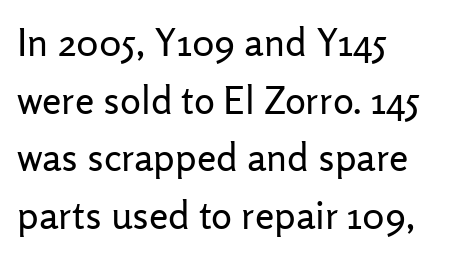
The image shows 39 px regular-weight sans-serif type, upright; set left-aligned, normal line spacing (1.48x), normal letter spacing, not underlined; low stroke contrast and a medium x-height.
